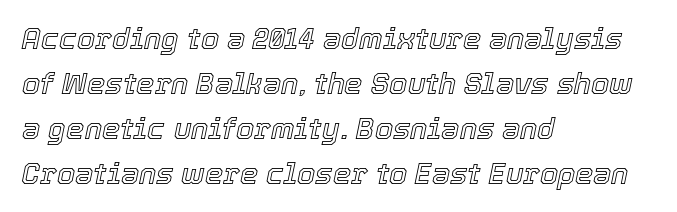
{"italic": "yes", "lean": "right", "slant_degrees": 12, "width": "normal", "x_height": "medium", "monospaced": "no", "underline": "no", "align": "left", "line_spacing": "normal", "line_spacing_ratio": 1.55, "letter_spacing": "normal", "letter_spacing_em": 0.0, "glyph_px": 29}
